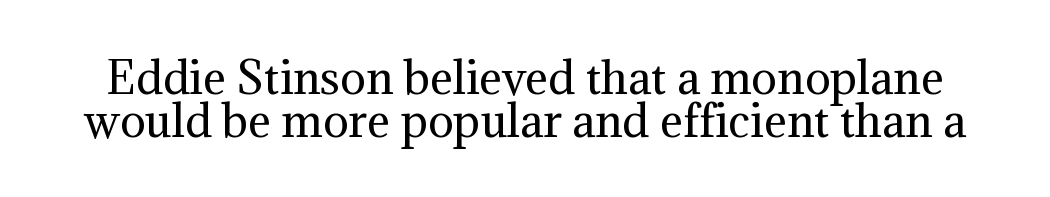
Words float on clear page, feet unadorned. You could barely slide anything between these rows. Yep, those are serifs on the letters. The weight tops out at a normal text grade. Note the varied advance widths — an 'i' is clearly narrower than an 'm'. This sample uses plain, unmodified letter spacing.
